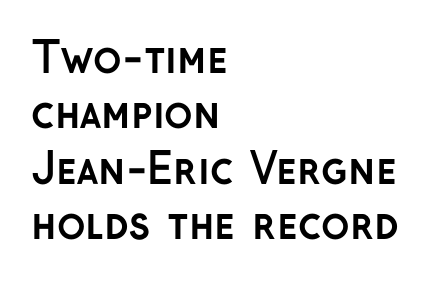
Do the characters align in a grid? No, the font is proportional. Every letter is thick-stroked: bold, no question. The letters carry no serifs — their stems end cleanly without finishing strokes. When letters stand straight like this, we call the style roman or upright. The gap between lines stays unmarked. The face used here is rendered with its standard letterfit.
